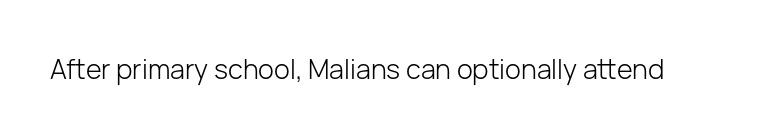
Q: Is the text bold? A: No.
Q: Is the text italic (slanted)? A: No, it is upright.
Q: Is the text underlined? A: No.
Q: Is the spacing between letters normal or unusually wide? A: Normal.
